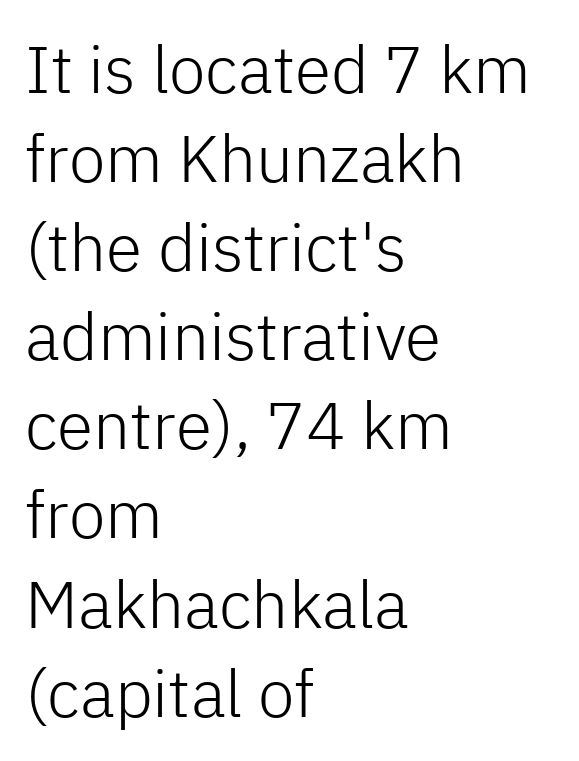
The image shows 66 px light sans-serif type, upright; set left-aligned, normal line spacing (1.35x), normal letter spacing, not underlined; low stroke contrast and a medium x-height.
